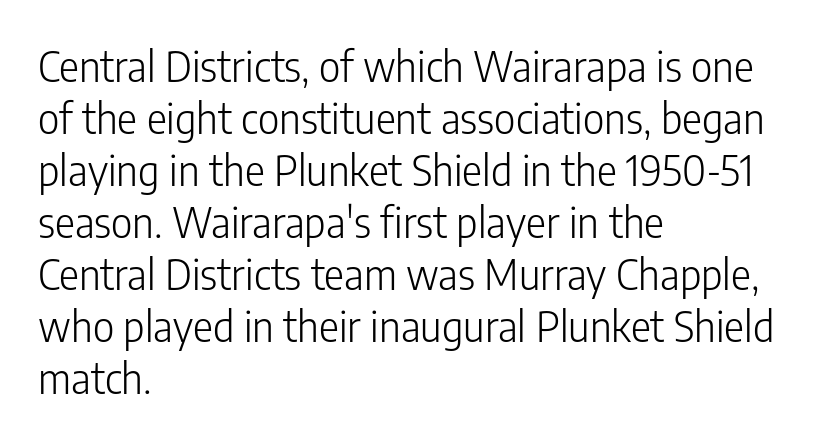
Q: Is the text bold? A: No.
Q: Is the text italic (slanted)? A: No, it is upright.
Q: Is the typeface a serif or a sans-serif typeface? A: Sans-serif.
Q: Is the text underlined? A: No.
Q: How is the paragraph aligned? A: Left-aligned.
Q: Is the spacing between letters normal or unusually wide? A: Normal.
Q: Width (condensed, normal, or wide)? A: Condensed.
Q: Stroke contrast? A: Low.
Q: x-height? A: Medium.
Q: Monospaced? A: No.
